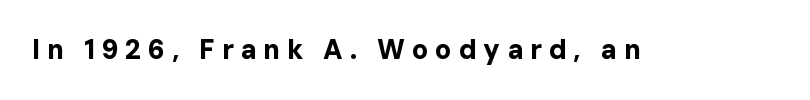
{"italic": "no", "bold": "yes", "underline": "no", "letter_spacing": "wide", "letter_spacing_em": 0.25, "glyph_px": 27}
